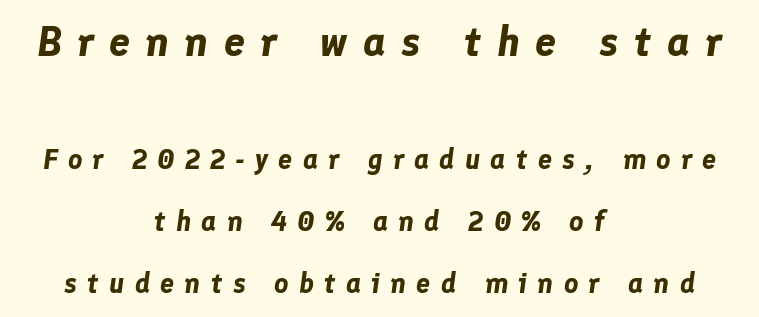
The image shows 42 px bold type, italic (leaning right); set centered, loose line spacing (2.21x), unusually wide letter spacing (+0.36 em), not underlined; the first (top) block is 1.5x larger; low stroke contrast and a medium x-height.
